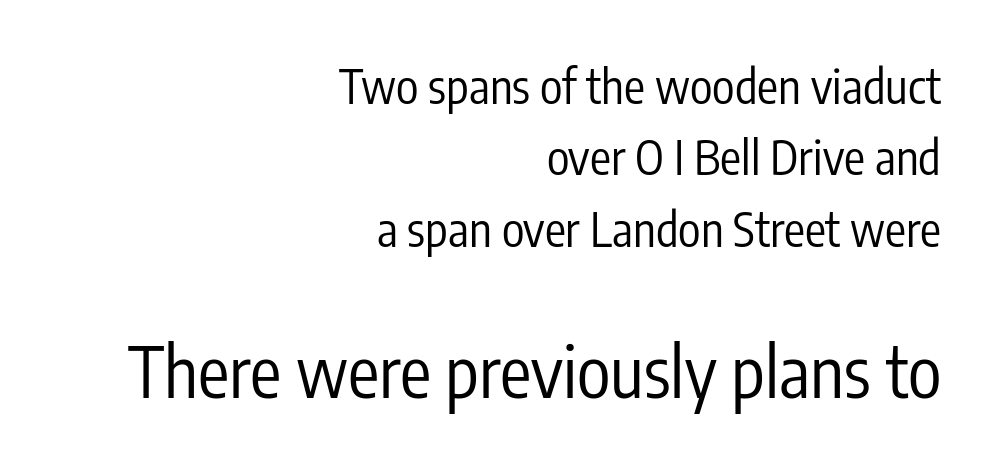
Q: Is the text bold? A: No.
Q: Is the text italic (slanted)? A: No, it is upright.
Q: Is the typeface a serif or a sans-serif typeface? A: Sans-serif.
Q: Is the text underlined? A: No.
Q: How is the paragraph aligned? A: Right-aligned.
Q: Is the spacing between letters normal or unusually wide? A: Normal.
Q: Is the spacing between lines tight, normal or loose? A: Normal.
Q: Which block of text is set in a larger size, the first (top) or the second (bottom)? A: The second (bottom) one.
Q: Width (condensed, normal, or wide)? A: Condensed.
Q: Stroke contrast? A: Low.
Q: x-height? A: Medium.
Q: Monospaced? A: No.
